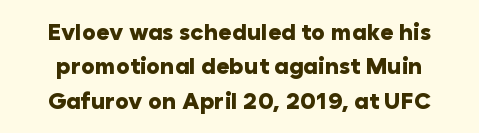
{"italic": "no", "bold": "yes", "underline": "no", "line_spacing": "normal", "line_spacing_ratio": 1.5, "letter_spacing": "normal", "letter_spacing_em": 0.0, "glyph_px": 23}
